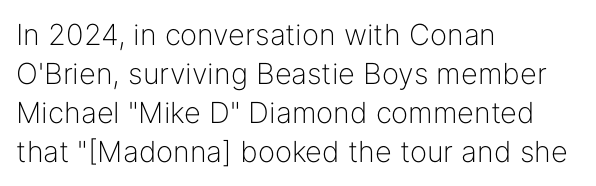
Q: Is the text bold? A: No.
Q: Is the text italic (slanted)? A: No, it is upright.
Q: Is the typeface a serif or a sans-serif typeface? A: Sans-serif.
Q: Is the text underlined? A: No.
Q: How is the paragraph aligned? A: Left-aligned.
Q: Is the spacing between letters normal or unusually wide? A: Normal.
Q: Is the spacing between lines tight, normal or loose? A: Normal.
Q: Width (condensed, normal, or wide)? A: Normal.
Q: Stroke contrast? A: Low.
Q: x-height? A: Medium.
Q: Monospaced? A: No.
